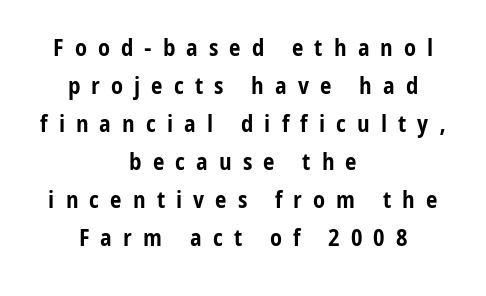
Q: Is the text bold? A: Yes.
Q: Is the text italic (slanted)? A: No, it is upright.
Q: Is the text underlined? A: No.
Q: How is the paragraph aligned? A: Centered.
Q: Is the spacing between letters normal or unusually wide? A: Unusually wide.
Q: Is the spacing between lines tight, normal or loose? A: Normal.
